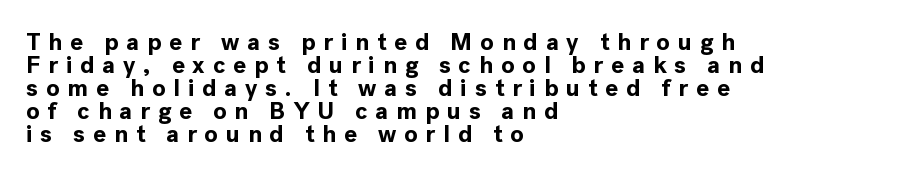
Q: Is the text bold? A: Yes.
Q: Is the text italic (slanted)? A: No, it is upright.
Q: Is the text underlined? A: No.
Q: How is the paragraph aligned? A: Left-aligned.
Q: Is the spacing between letters normal or unusually wide? A: Unusually wide.
Q: Is the spacing between lines tight, normal or loose? A: Tight.
